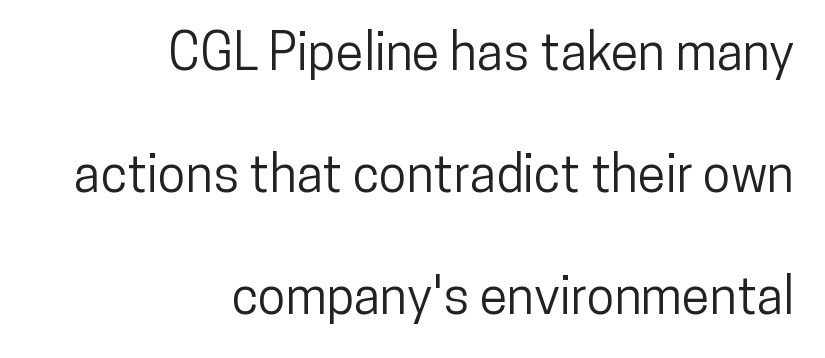
The image shows 51 px condensed sans-serif type, upright; set right-aligned, loose line spacing (2.39x), normal letter spacing, not underlined; low stroke contrast and a medium x-height.
